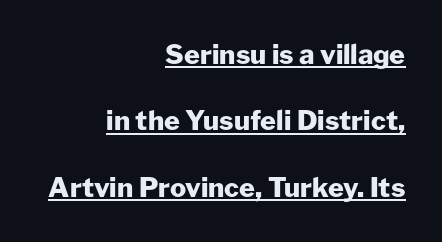
The image shows 27 px bold type, upright; set right-aligned, loose line spacing (2.46x), normal letter spacing, underlined.
